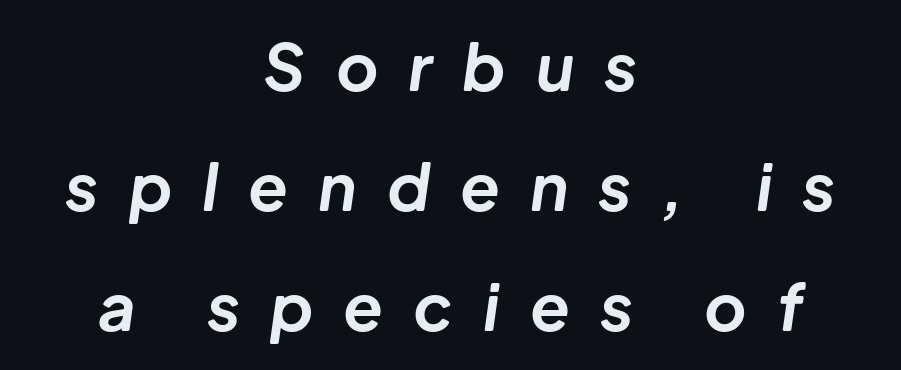
The image shows 65 px bold type, italic (leaning right); set centered, line spacing 1.85x, unusually wide letter spacing (+0.46 em), not underlined; low stroke contrast and a medium x-height.
